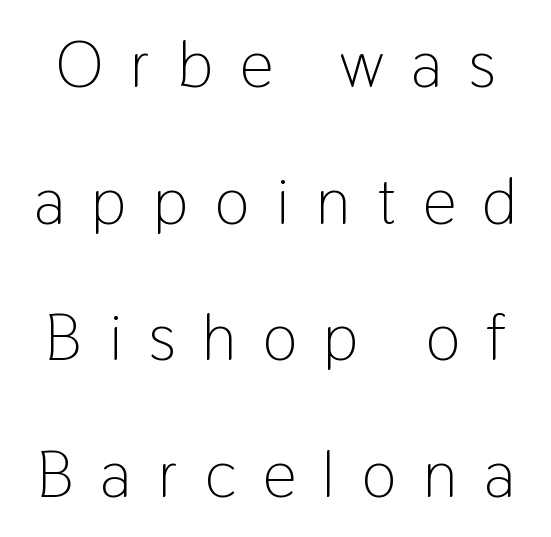
{"serif": "no", "italic": "no", "bold": "no", "weight": "light", "width": "condensed", "stroke_contrast": "low", "x_height": "medium", "monospaced": "no", "underline": "no", "line_spacing": "loose", "line_spacing_ratio": 2.07, "letter_spacing": "wide", "letter_spacing_em": 0.41, "glyph_px": 66}
